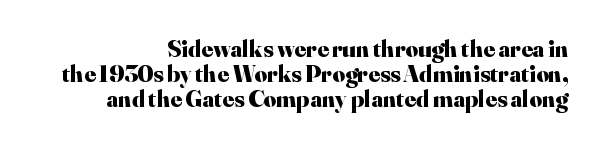
Does extra space separate the letters? No, they use regular spacing. The block of text is dense from top to bottom, with scant space between rows. The paragraph shown leans on its right margin. The typesetting leans heavy: a genuine bold. Notice how the stems are strictly vertical — no italics here. The passage shown is not underscored anywhere.
